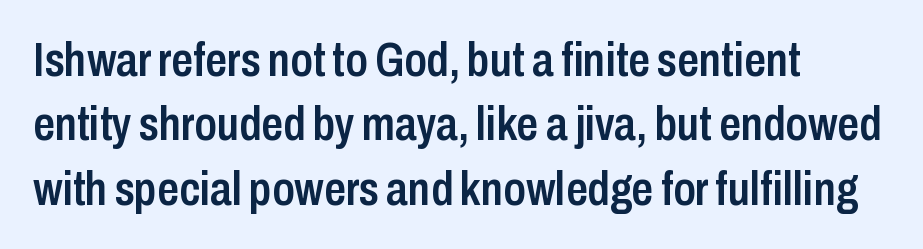
The image shows 48 px semibold, condensed sans-serif type, upright; set left-aligned, normal line spacing (1.34x), normal letter spacing, not underlined; low stroke contrast and a medium x-height.
